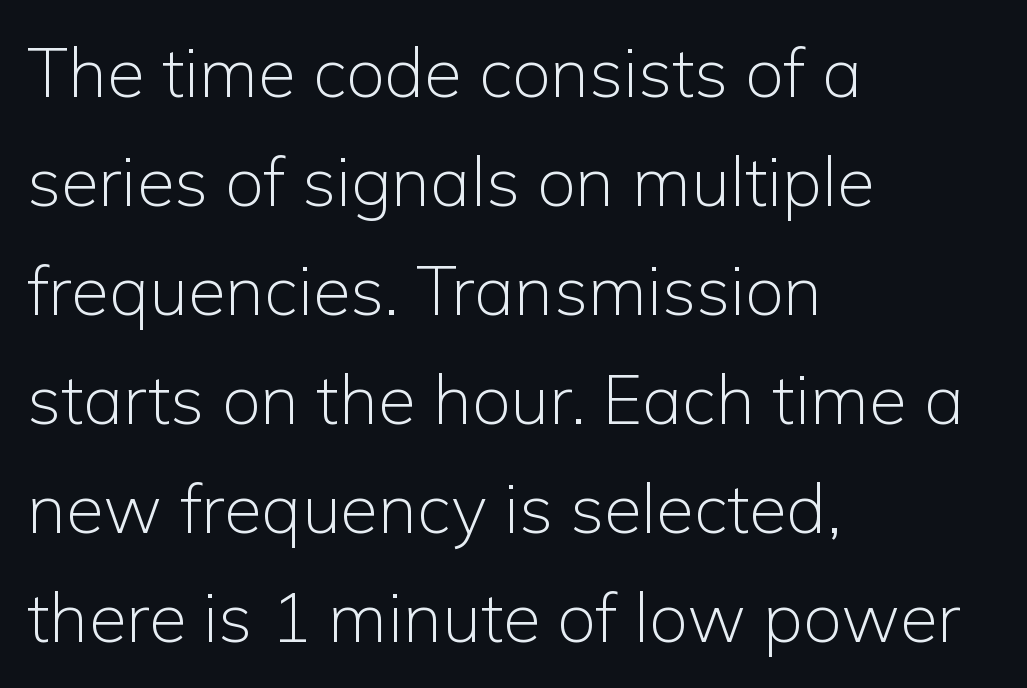
Q: Is the text bold? A: No.
Q: Is the text italic (slanted)? A: No, it is upright.
Q: Is the typeface a serif or a sans-serif typeface? A: Sans-serif.
Q: Is the text underlined? A: No.
Q: How is the paragraph aligned? A: Left-aligned.
Q: Is the spacing between letters normal or unusually wide? A: Normal.
Q: Is the spacing between lines tight, normal or loose? A: Normal.
Q: Width (condensed, normal, or wide)? A: Normal.
Q: Stroke contrast? A: Low.
Q: x-height? A: Medium.
Q: Monospaced? A: No.
